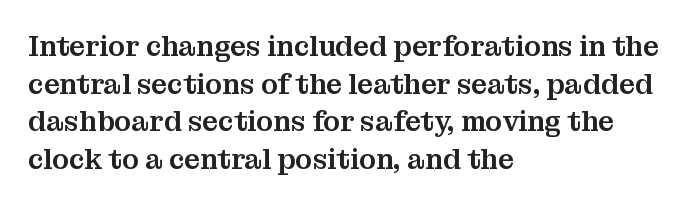
Q: Is the text italic (slanted)? A: No, it is upright.
Q: Is the typeface a serif or a sans-serif typeface? A: Serif.
Q: Is the text underlined? A: No.
Q: How is the paragraph aligned? A: Left-aligned.
Q: Is the spacing between letters normal or unusually wide? A: Normal.
Q: Is the spacing between lines tight, normal or loose? A: Normal.
Q: Width (condensed, normal, or wide)? A: Normal.
Q: Stroke contrast? A: Medium.
Q: x-height? A: Medium.
Q: Monospaced? A: No.
